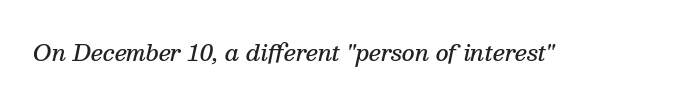
Each word holds together tightly as a unit, with standard inter-letter gaps. On the weight axis this lands at semibold, roughly 600. Just letters on the line, the space beneath them empty. The typography opts for an oblique posture over an upright one.
